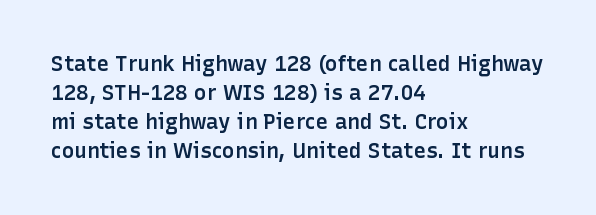
The image shows 21 px text type, upright; set left-aligned, normal line spacing (1.38x), normal letter spacing, not underlined.
